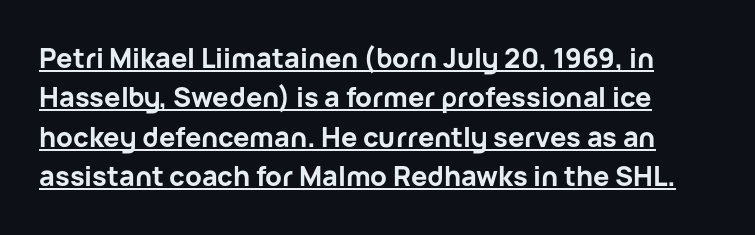
Characters follow at the spacing the type designer built in. The lettering is marked with a stroke running underneath it. Notice how thick the strokes are: this is what a full bold looks like. Rendered with straight, roman letterforms. Vertically, the passage feels balanced, rows spaced as you'd expect.
